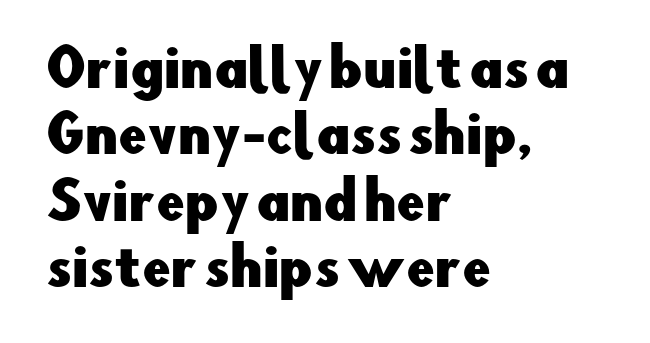
Q: Is the text italic (slanted)? A: No, it is upright.
Q: Is the typeface a serif or a sans-serif typeface? A: Sans-serif.
Q: Is the text underlined? A: No.
Q: How is the paragraph aligned? A: Left-aligned.
Q: Is the spacing between letters normal or unusually wide? A: Normal.
Q: Is the spacing between lines tight, normal or loose? A: Normal.
Q: Width (condensed, normal, or wide)? A: Normal.
Q: Stroke contrast? A: Low.
Q: x-height? A: Small.
Q: Monospaced? A: No.
